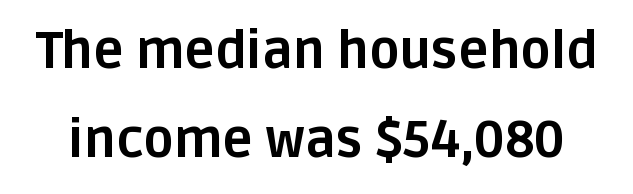
{"serif": "no", "italic": "no", "bold": "yes", "weight": "bold", "width": "normal", "stroke_contrast": "low", "x_height": "large", "monospaced": "no", "underline": "no", "line_spacing_ratio": 1.75, "letter_spacing": "normal", "letter_spacing_em": 0.0, "glyph_px": 51}
